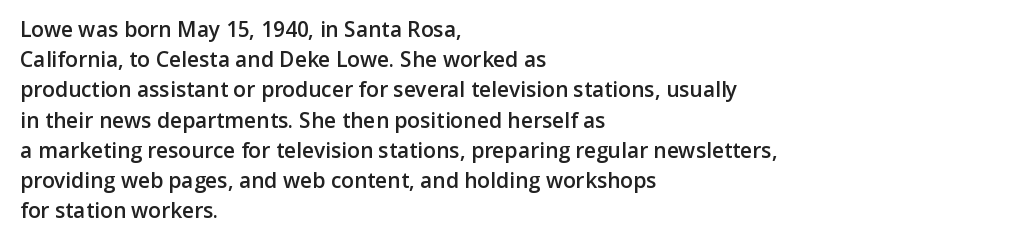
{"italic": "no", "bold": "semi", "underline": "no", "align": "left", "line_spacing": "normal", "line_spacing_ratio": 1.44, "letter_spacing": "normal", "letter_spacing_em": 0.0, "glyph_px": 21}
